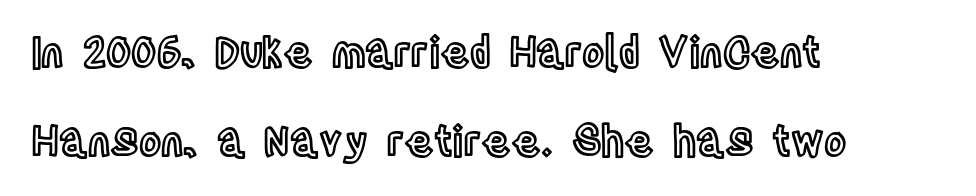
{"italic": "no", "width": "condensed", "x_height": "large", "monospaced": "no", "underline": "no", "align": "left", "line_spacing": "loose", "line_spacing_ratio": 2.11, "letter_spacing": "normal", "letter_spacing_em": 0.0, "glyph_px": 42}
